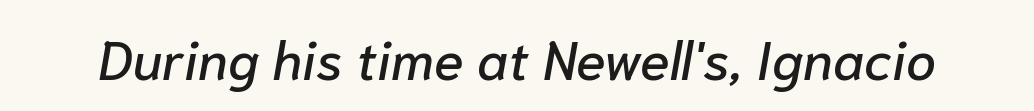
{"italic": "yes", "lean": "right", "slant_degrees": 10, "width": "normal", "stroke_contrast": "low", "x_height": "medium", "monospaced": "no", "underline": "no", "letter_spacing": "normal", "letter_spacing_em": 0.0, "glyph_px": 54}
